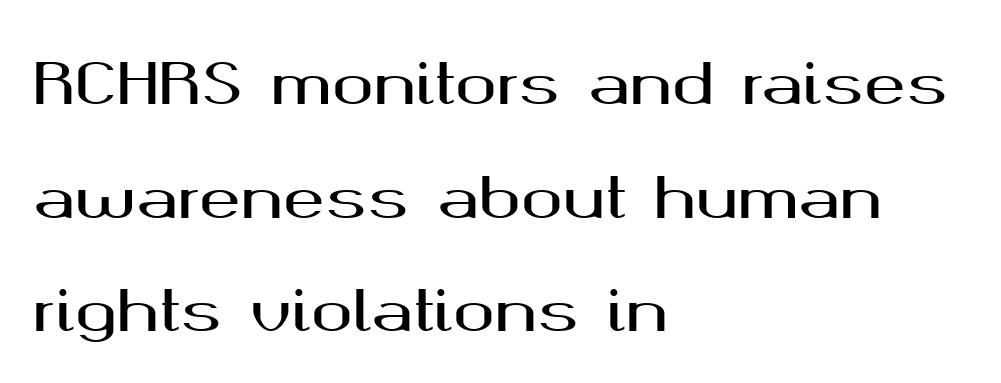
{"serif": "no", "italic": "no", "width": "wide", "stroke_contrast": "medium", "x_height": "medium", "monospaced": "no", "underline": "no", "align": "left", "line_spacing": "loose", "line_spacing_ratio": 2.03, "letter_spacing": "normal", "letter_spacing_em": 0.0, "glyph_px": 56}
